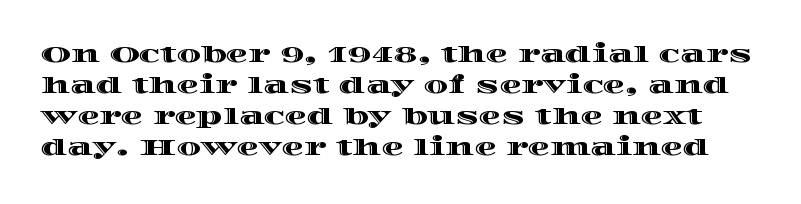
The image shows 22 px text type, upright; set normal line spacing (1.41x), normal letter spacing, not underlined.
